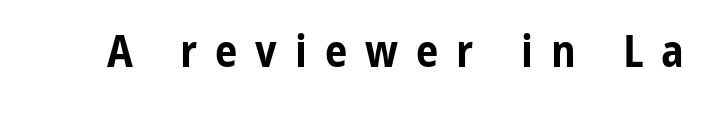
Glance below the letters and you will spot only blank space. It's the straight-up-and-down kind of type. Each letter keeps its own natural width here, so spacing adapts to shape. Nope, no serifs anywhere on these letters.
